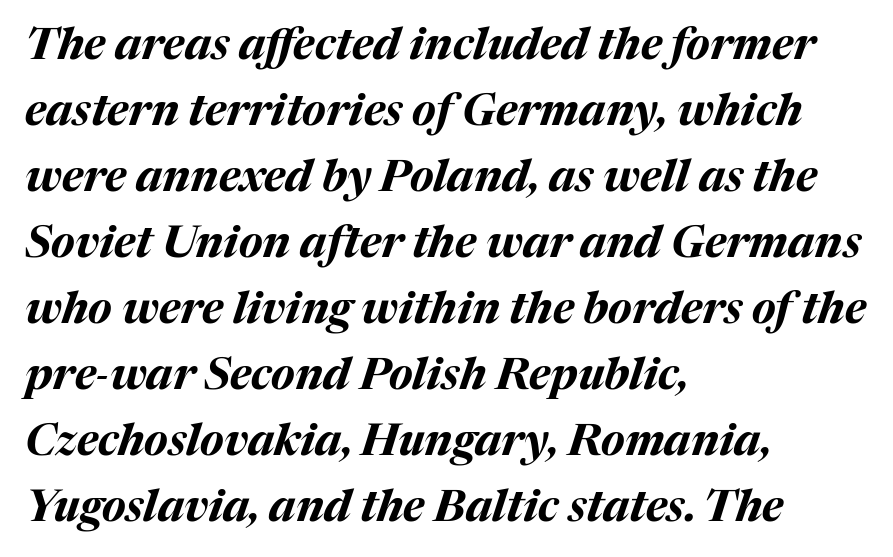
Q: Is the text bold? A: Yes.
Q: Is the text italic (slanted)? A: Yes, it leans right by about 17 degrees.
Q: Is the text underlined? A: No.
Q: How is the paragraph aligned? A: Left-aligned.
Q: Is the spacing between letters normal or unusually wide? A: Normal.
Q: Is the spacing between lines tight, normal or loose? A: Normal.
Q: Width (condensed, normal, or wide)? A: Normal.
Q: Stroke contrast? A: Medium.
Q: x-height? A: Medium.
Q: Monospaced? A: No.
